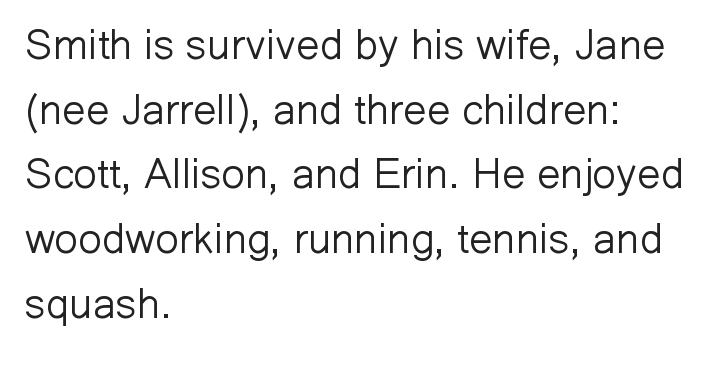
Each letter keeps its own natural width here, so spacing adapts to shape. This is not heavy type; no bold has been used. One-word summary of the alignment: left. The gaps between neighbouring characters are ordinary and unremarkable.
